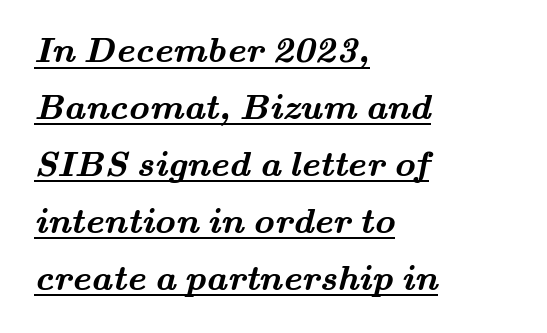
The image shows 36 px semibold, wide serif type; set left-aligned, normal line spacing (1.58x), normal letter spacing, underlined; medium stroke contrast and a small x-height.
